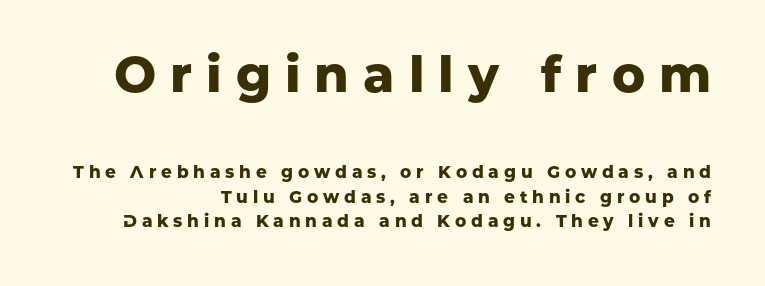
The image shows 50 px heavy sans-serif type, upright; set right-aligned, normal line spacing (1.43x), unusually wide letter spacing (+0.28 em), not underlined; the first (top) block is 2.94x larger; low stroke contrast and a medium x-height.
